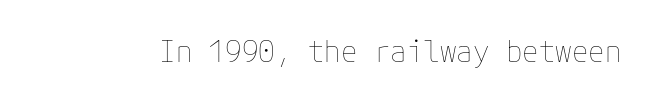
Q: Is the text bold? A: No.
Q: Is the text italic (slanted)? A: No, it is upright.
Q: Is the text underlined? A: No.
Q: Is the spacing between letters normal or unusually wide? A: Normal.
Q: Width (condensed, normal, or wide)? A: Normal.
Q: Stroke contrast? A: Low.
Q: x-height? A: Medium.
